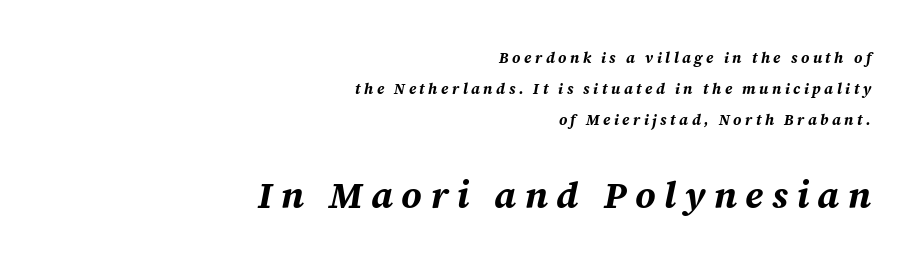
{"italic": "yes", "lean": "right", "slant_degrees": 12, "bold": "yes", "weight": "bold", "width": "normal", "stroke_contrast": "medium", "x_height": "medium", "monospaced": "no", "underline": "no", "align": "right", "line_spacing": "loose", "line_spacing_ratio": 2.08, "letter_spacing": "wide", "letter_spacing_em": 0.23, "larger_block": "second", "size_ratio": 2.47, "glyph_px": 37}
